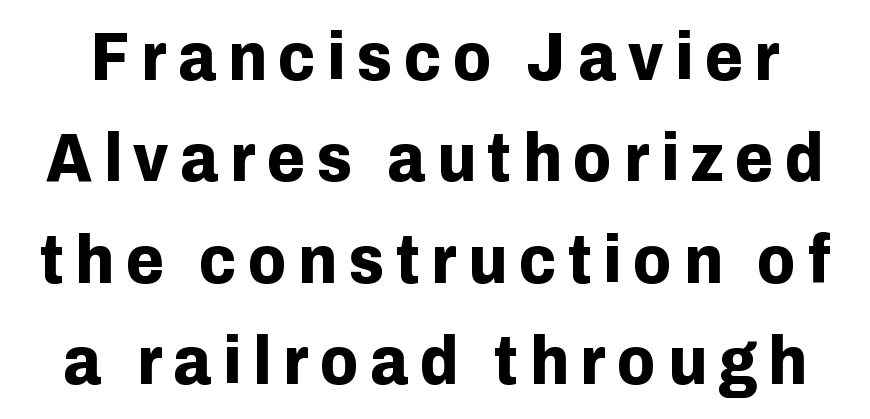
Q: Is the text bold? A: Yes.
Q: Is the text italic (slanted)? A: No, it is upright.
Q: Is the typeface a serif or a sans-serif typeface? A: Sans-serif.
Q: Is the text underlined? A: No.
Q: Is the spacing between lines tight, normal or loose? A: Normal.
Q: Width (condensed, normal, or wide)? A: Normal.
Q: Stroke contrast? A: Low.
Q: x-height? A: Medium.
Q: Monospaced? A: No.
